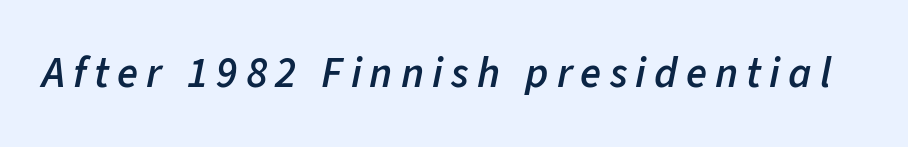
On the weight axis this lands at semibold, roughly 600. Do the characters align in a grid? No, the font is proportional. Any mark beneath the type? The region is blank. Rendered with sloped, italic letterforms.
